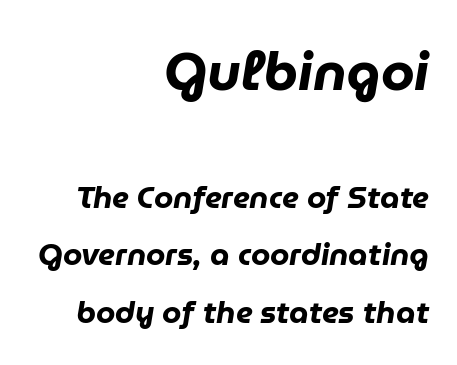
Q: Is the text bold? A: Yes.
Q: Is the text italic (slanted)? A: Yes, it leans right by about 9 degrees.
Q: Is the text underlined? A: No.
Q: How is the paragraph aligned? A: Right-aligned.
Q: Is the spacing between letters normal or unusually wide? A: Normal.
Q: Which block of text is set in a larger size, the first (top) or the second (bottom)? A: The first (top) one.
Q: Width (condensed, normal, or wide)? A: Normal.
Q: Stroke contrast? A: Low.
Q: x-height? A: Medium.
Q: Monospaced? A: No.
